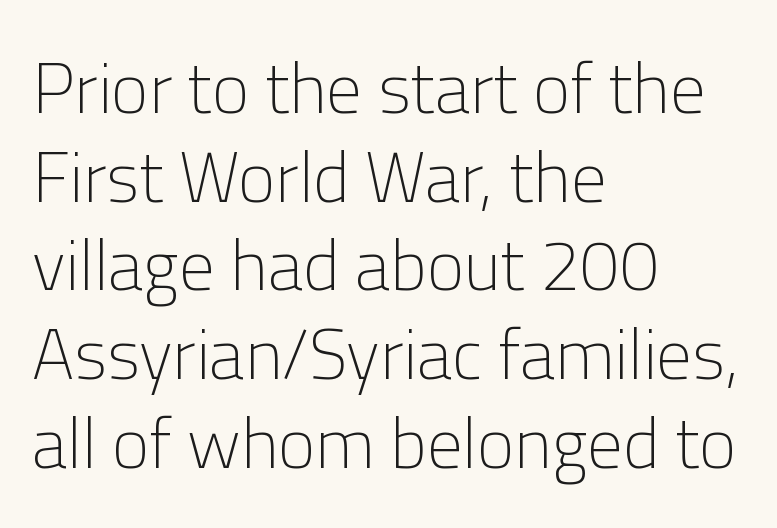
{"serif": "no", "italic": "no", "bold": "no", "weight": "light", "width": "normal", "stroke_contrast": "low", "x_height": "medium", "monospaced": "no", "underline": "no", "align": "left", "line_spacing": "normal", "line_spacing_ratio": 1.25, "letter_spacing": "normal", "letter_spacing_em": 0.0, "glyph_px": 71}
